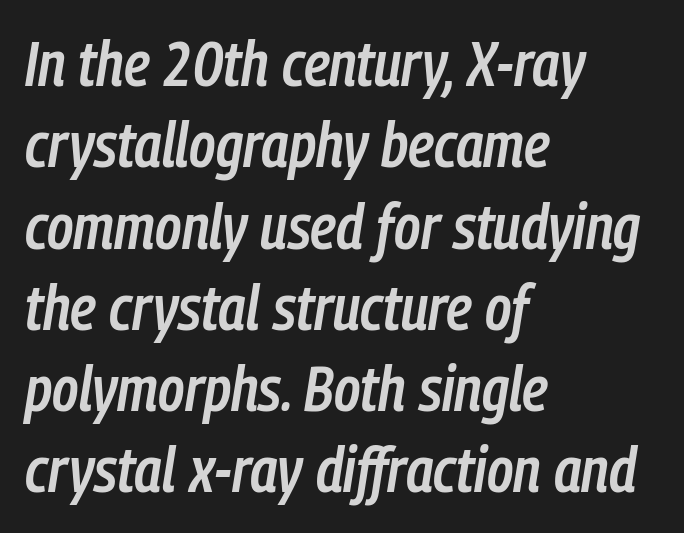
Q: Is the text bold? A: Semi-bold.
Q: Is the text italic (slanted)? A: Yes, it leans right by about 9 degrees.
Q: Is the text underlined? A: No.
Q: How is the paragraph aligned? A: Left-aligned.
Q: Is the spacing between letters normal or unusually wide? A: Normal.
Q: Is the spacing between lines tight, normal or loose? A: Normal.
Q: Width (condensed, normal, or wide)? A: Condensed.
Q: Stroke contrast? A: Low.
Q: x-height? A: Medium.
Q: Monospaced? A: No.
